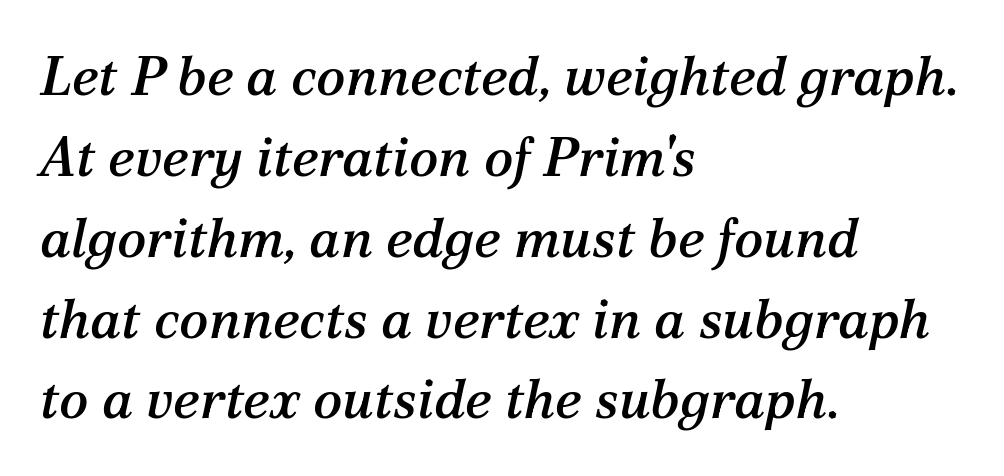
Looks like regular typesetting: each glyph gets only the width it needs. The whole block is typeset with a tilt. Which margin do the lines hug? The left one — the right edge is uneven. Beneath every word, the page is bare. Tracking value appears to be zero — textbook default spacing. Notice how descenders clear the ascenders below comfortably — that's standard leading.
